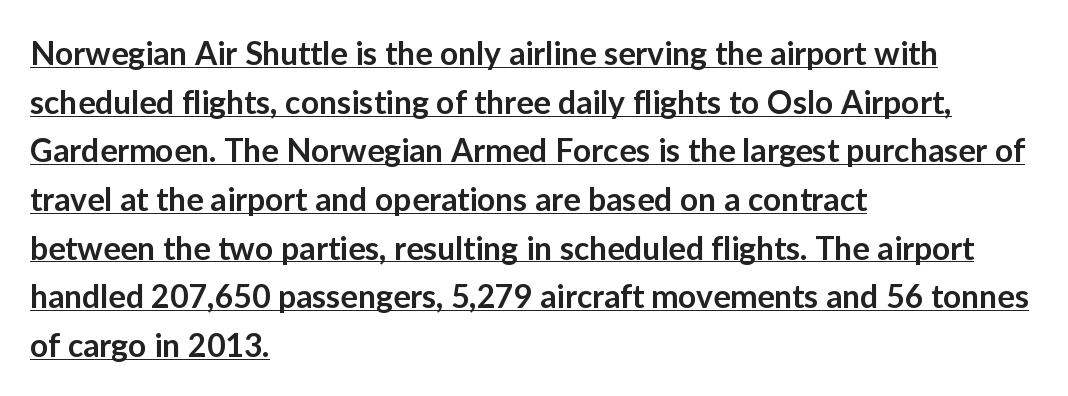
{"serif": "no", "italic": "no", "bold": "semi", "weight": "semibold", "width": "normal", "stroke_contrast": "low", "x_height": "medium", "monospaced": "no", "underline": "yes", "align": "left", "line_spacing": "normal", "line_spacing_ratio": 1.52, "letter_spacing": "normal", "letter_spacing_em": 0.0, "glyph_px": 32}
